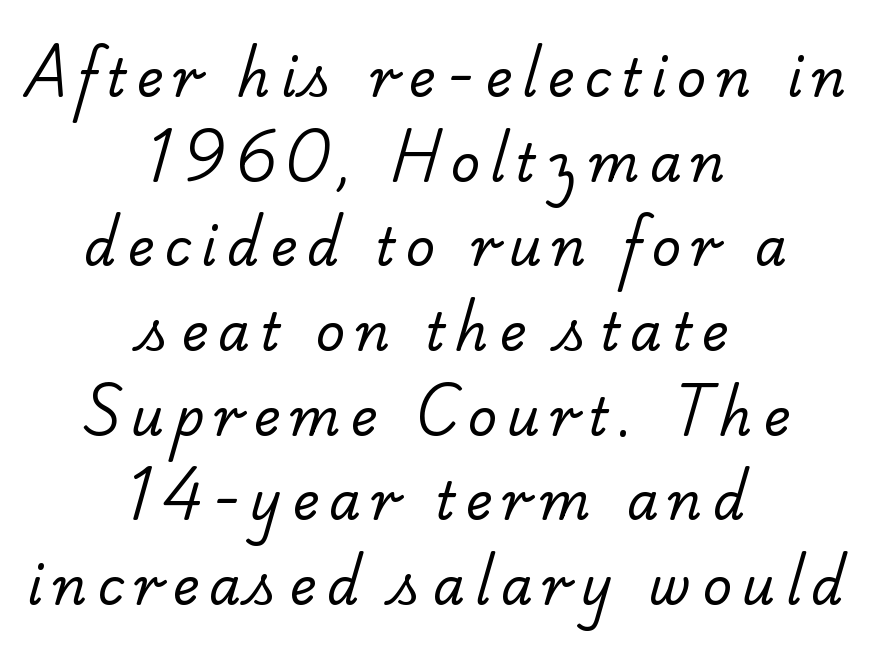
Q: Is the text bold? A: No.
Q: Is the text underlined? A: No.
Q: How is the paragraph aligned? A: Centered.
Q: Is the spacing between letters normal or unusually wide? A: Unusually wide.
Q: Is the spacing between lines tight, normal or loose? A: Normal.
Q: Width (condensed, normal, or wide)? A: Normal.
Q: Stroke contrast? A: Low.
Q: x-height? A: Small.
Q: Monospaced? A: No.
